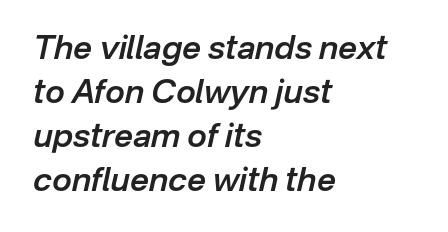
Baseline-to-baseline distance is the conventional proportion of letter height. The rendering uses natural spacing where letterforms have individual widths. The rag falls on the right side of this text block. Tracking value appears to be zero — textbook default spacing. The characters look somewhat weighty, a semibold short of true bold.
